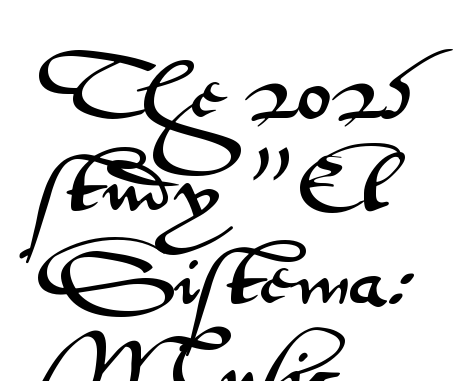
The image shows 66 px wide sans-serif type; set left-aligned, normal line spacing (1.41x), normal letter spacing, not underlined; medium stroke contrast and a small x-height.
